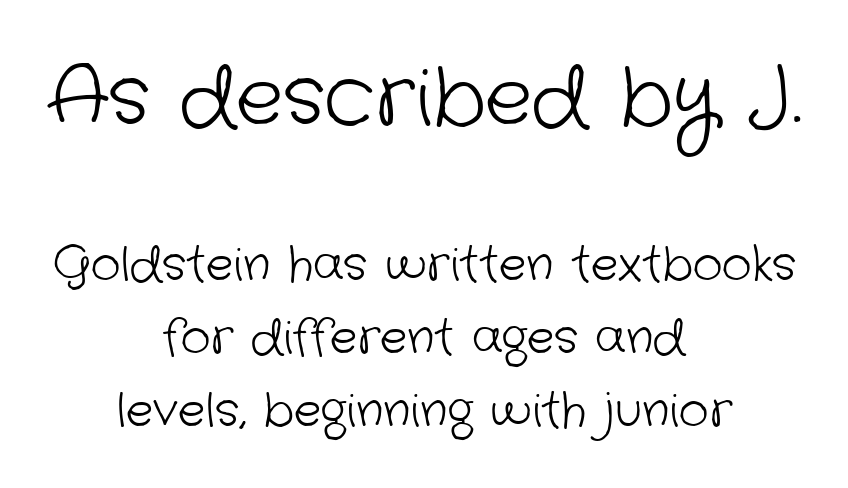
The image shows 80 px light sans-serif type; set centered, normal line spacing (1.59x), normal letter spacing, not underlined; the first (top) block is 1.74x larger; low stroke contrast and a medium x-height.
